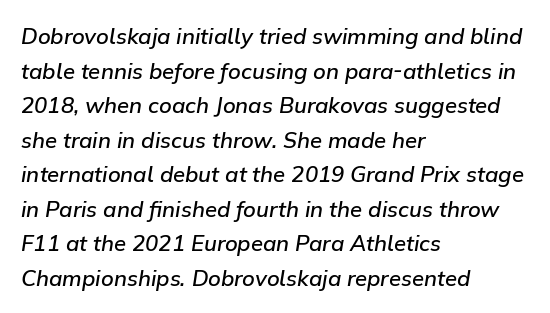
Q: Is the text bold? A: Semi-bold.
Q: Is the text italic (slanted)? A: Yes, it leans right by about 9 degrees.
Q: Is the text underlined? A: No.
Q: How is the paragraph aligned? A: Left-aligned.
Q: Is the spacing between letters normal or unusually wide? A: Normal.
Q: Is the spacing between lines tight, normal or loose? A: Normal.
